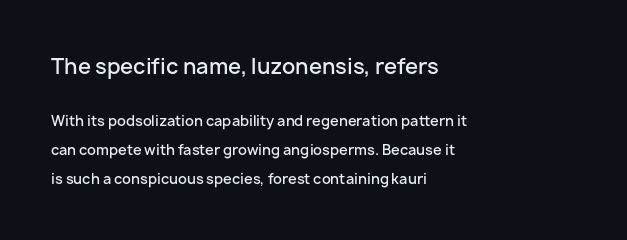
{"italic": "no", "bold": "semi", "underline": "no", "align": "left", "line_spacing": "loose", "line_spacing_ratio": 2.06, "letter_spacing": "normal", "letter_spacing_em": 0.0, "larger_block": "first", "size_ratio": 1.5, "glyph_px": 21}
